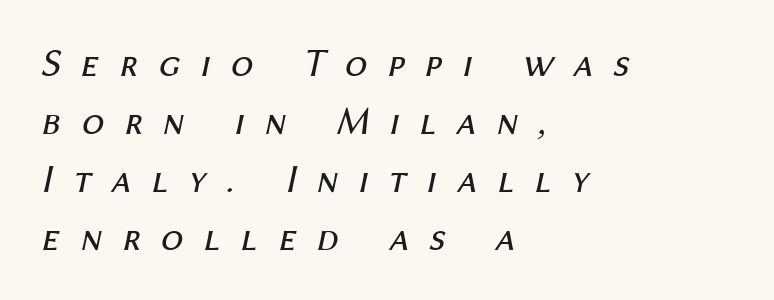
Q: Is the text bold? A: No.
Q: Is the text italic (slanted)? A: Yes, it leans right by about 12 degrees.
Q: Is the text underlined? A: No.
Q: How is the paragraph aligned? A: Left-aligned.
Q: Is the spacing between letters normal or unusually wide? A: Unusually wide.
Q: Is the spacing between lines tight, normal or loose? A: Normal.
Q: Width (condensed, normal, or wide)? A: Normal.
Q: Stroke contrast? A: Medium.
Q: x-height? A: Medium.
Q: Monospaced? A: No.
